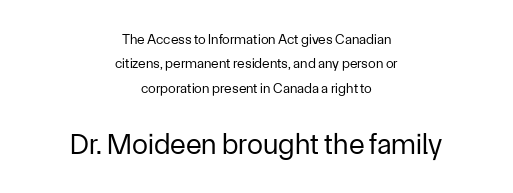
Q: Is the text bold? A: No.
Q: Is the text italic (slanted)? A: No, it is upright.
Q: Is the typeface a serif or a sans-serif typeface? A: Sans-serif.
Q: Is the text underlined? A: No.
Q: How is the paragraph aligned? A: Centered.
Q: Is the spacing between letters normal or unusually wide? A: Normal.
Q: Which block of text is set in a larger size, the first (top) or the second (bottom)? A: The second (bottom) one.
Q: Width (condensed, normal, or wide)? A: Normal.
Q: Stroke contrast? A: Low.
Q: x-height? A: Medium.
Q: Monospaced? A: No.
